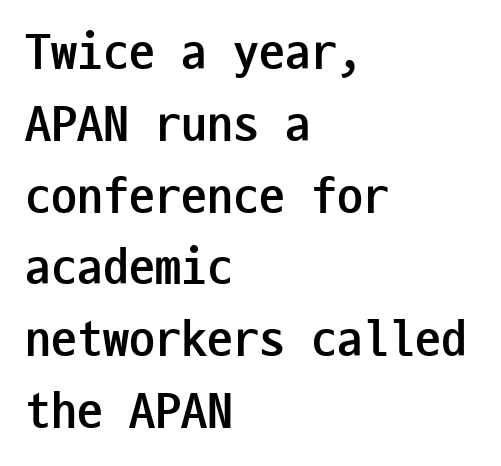
Has an underline been added? It has not. Compared with typical paragraphs, the rows here are spaced about the same. This rendering leaves character spacing at its baseline value. The font is running at its bold setting.
